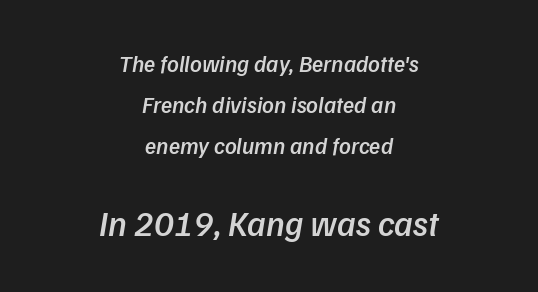
{"serif": "no", "bold": "semi", "weight": "semibold", "width": "normal", "stroke_contrast": "low", "x_height": "medium", "monospaced": "no", "underline": "no", "align": "center", "line_spacing_ratio": 1.79, "letter_spacing": "normal", "letter_spacing_em": 0.0, "larger_block": "second", "size_ratio": 1.52, "glyph_px": 35}
